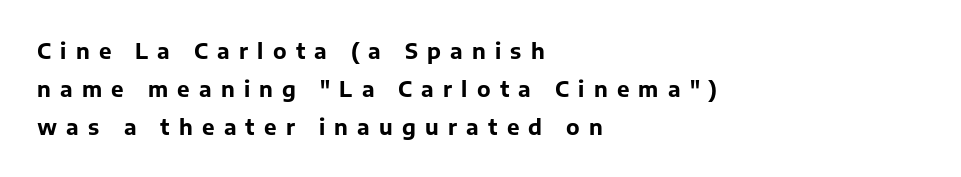
The image shows 21 px bold type, upright; set left-aligned, line spacing 1.8x, unusually wide letter spacing (+0.44 em), not underlined.
